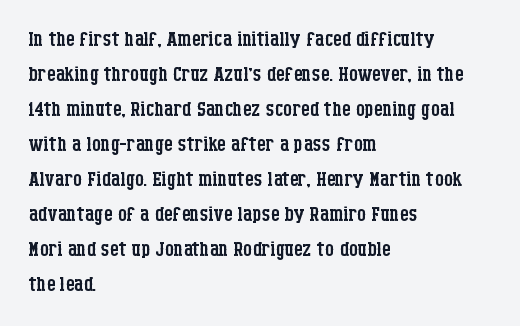
The image shows 28 px regular-weight, condensed serif type, upright; set left-aligned, normal line spacing (1.25x), normal letter spacing, not underlined; low stroke contrast and a large x-height.
